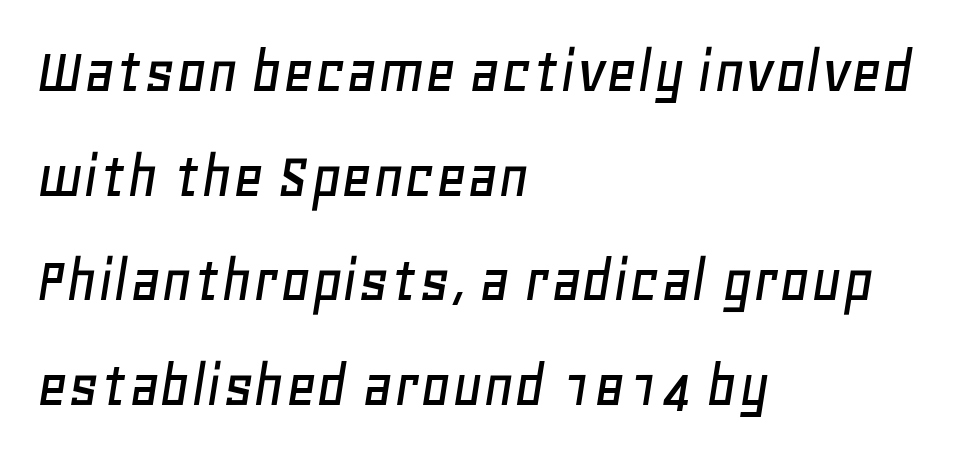
Q: Is the text italic (slanted)? A: Yes, it leans right by about 11 degrees.
Q: Is the text underlined? A: No.
Q: How is the paragraph aligned? A: Left-aligned.
Q: Is the spacing between letters normal or unusually wide? A: Normal.
Q: Is the spacing between lines tight, normal or loose? A: Normal.
Q: Width (condensed, normal, or wide)? A: Normal.
Q: Stroke contrast? A: Low.
Q: x-height? A: Large.
Q: Monospaced? A: No.
